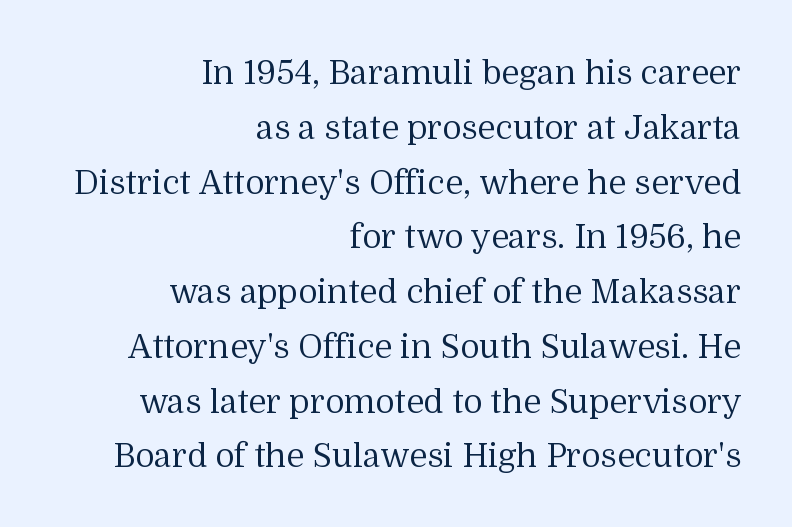
{"serif": "yes", "italic": "no", "bold": "no", "weight": "regular", "width": "normal", "stroke_contrast": "medium", "x_height": "medium", "monospaced": "no", "underline": "no", "align": "right", "line_spacing": "normal", "line_spacing_ratio": 1.66, "letter_spacing": "normal", "letter_spacing_em": 0.0, "glyph_px": 33}
